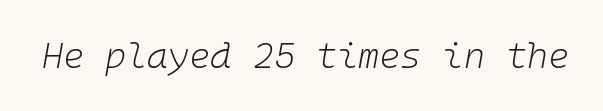
Q: Is the text bold? A: No.
Q: Is the text italic (slanted)? A: Yes, it leans right by about 10 degrees.
Q: Is the text underlined? A: No.
Q: Is the spacing between letters normal or unusually wide? A: Normal.
Q: Width (condensed, normal, or wide)? A: Normal.
Q: Stroke contrast? A: Low.
Q: x-height? A: Medium.
Q: Monospaced? A: Yes.
